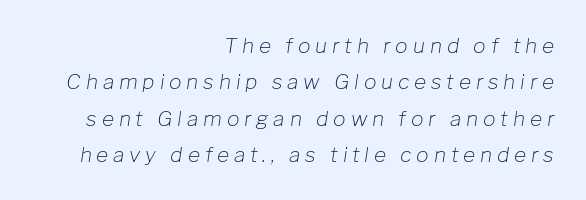
Is the stroke heavy? The answer is a plain regular-or-lighter. Here the glyphs are tracked loosely, breaking word shapes into spaced letters. Clear beneath every line of the passage. Designer's note — italics engaged. Reading down the block, your eye finds every line finishing at a fixed right position.
